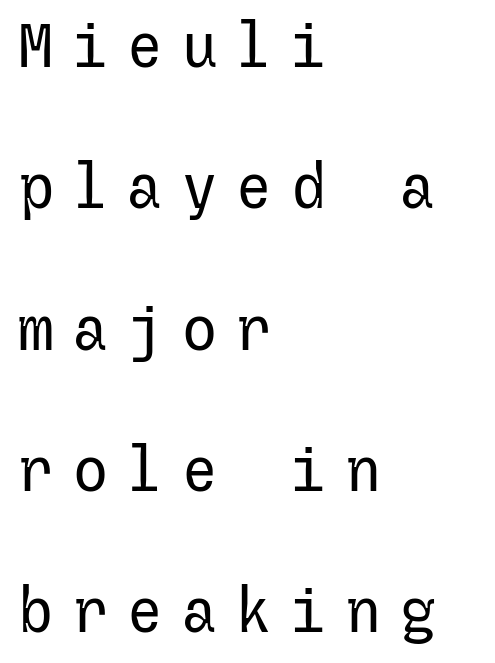
{"serif": "no", "italic": "no", "bold": "no", "weight": "regular", "width": "normal", "stroke_contrast": "low", "x_height": "medium", "underline": "no", "align": "left", "line_spacing": "loose", "line_spacing_ratio": 2.28, "letter_spacing": "wide", "letter_spacing_em": 0.28, "glyph_px": 62}
